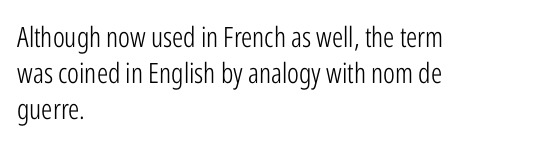
The image shows 28 px light, condensed sans-serif type, upright; set left-aligned, normal line spacing (1.29x), normal letter spacing, not underlined; low stroke contrast and a medium x-height.
